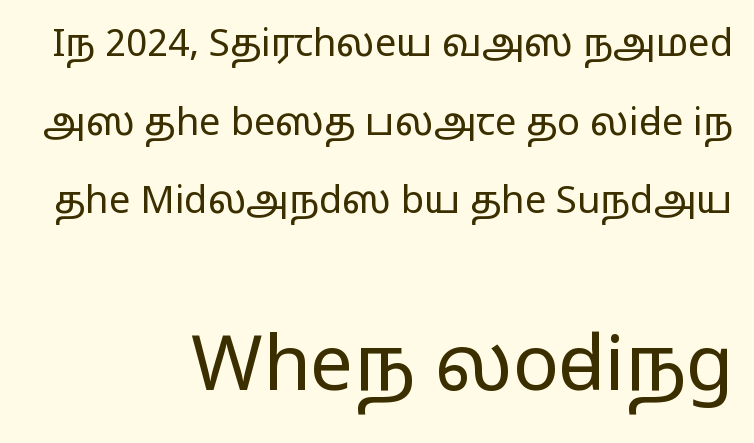
The image shows 77 px regular-weight, wide sans-serif type, upright; set right-aligned, loose line spacing (2.07x), normal letter spacing, not underlined; the second (bottom) block is 2.03x larger; low stroke contrast and a medium x-height.
